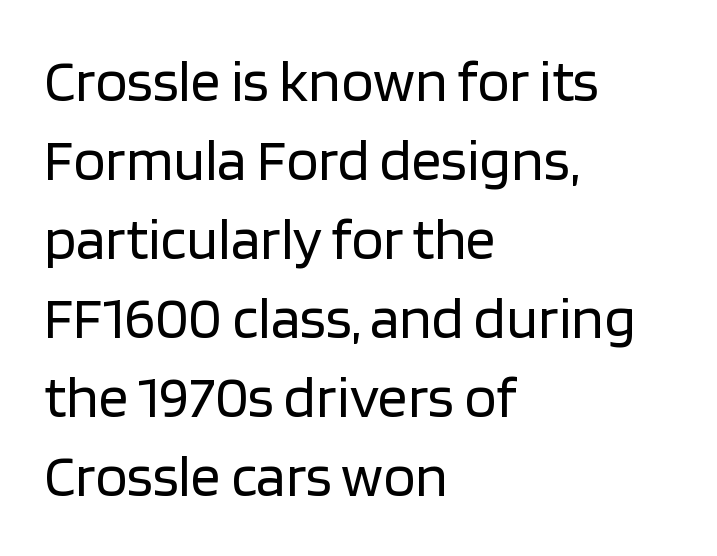
Q: Is the text bold? A: No.
Q: Is the text italic (slanted)? A: No, it is upright.
Q: Is the typeface a serif or a sans-serif typeface? A: Sans-serif.
Q: Is the text underlined? A: No.
Q: How is the paragraph aligned? A: Left-aligned.
Q: Is the spacing between letters normal or unusually wide? A: Normal.
Q: Is the spacing between lines tight, normal or loose? A: Normal.
Q: Width (condensed, normal, or wide)? A: Normal.
Q: Stroke contrast? A: Low.
Q: x-height? A: Large.
Q: Monospaced? A: No.
